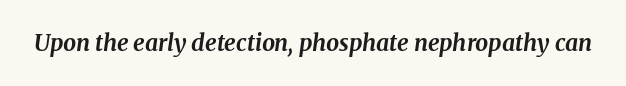
{"italic": "yes", "lean": "right", "slant_degrees": 8, "bold": "yes", "underline": "no", "letter_spacing": "normal", "letter_spacing_em": 0.0, "glyph_px": 23}
